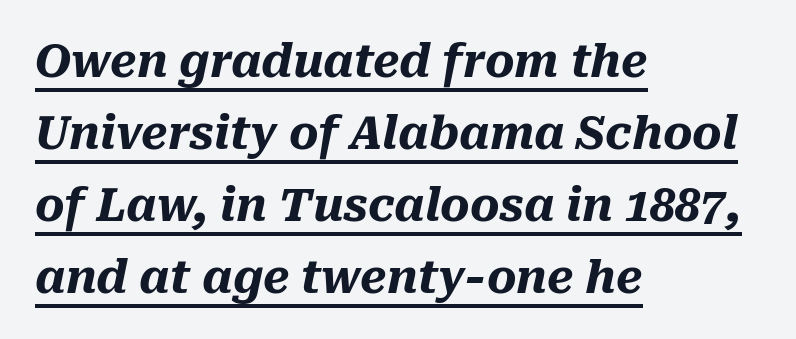
The image shows 45 px heavy type, italic (leaning right); set left-aligned, normal line spacing (1.6x), normal letter spacing, underlined; medium stroke contrast and a medium x-height.
